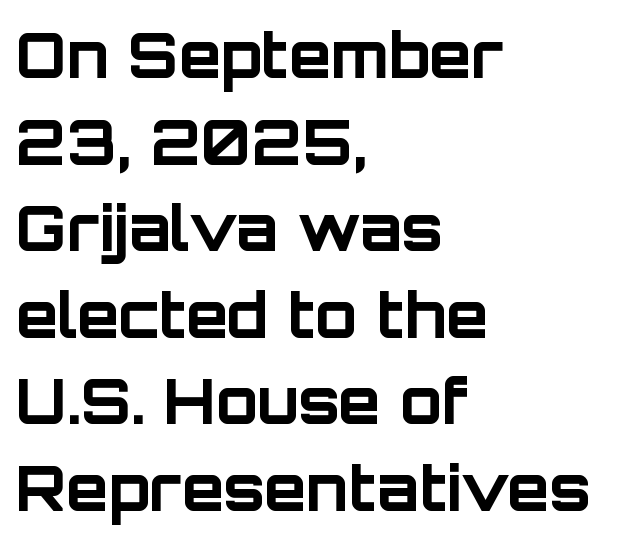
Q: Is the text bold? A: Yes.
Q: Is the text italic (slanted)? A: No, it is upright.
Q: Is the typeface a serif or a sans-serif typeface? A: Sans-serif.
Q: Is the text underlined? A: No.
Q: How is the paragraph aligned? A: Left-aligned.
Q: Is the spacing between letters normal or unusually wide? A: Normal.
Q: Is the spacing between lines tight, normal or loose? A: Normal.
Q: Width (condensed, normal, or wide)? A: Normal.
Q: Stroke contrast? A: Low.
Q: x-height? A: Large.
Q: Monospaced? A: No.
